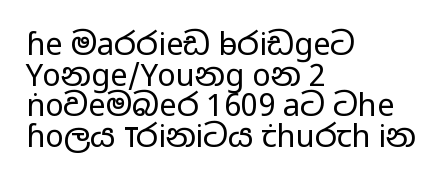
The image shows 31 px regular-weight, wide sans-serif type, upright; set left-aligned, tight line spacing (0.99x), normal letter spacing, not underlined; low stroke contrast and a medium x-height.
